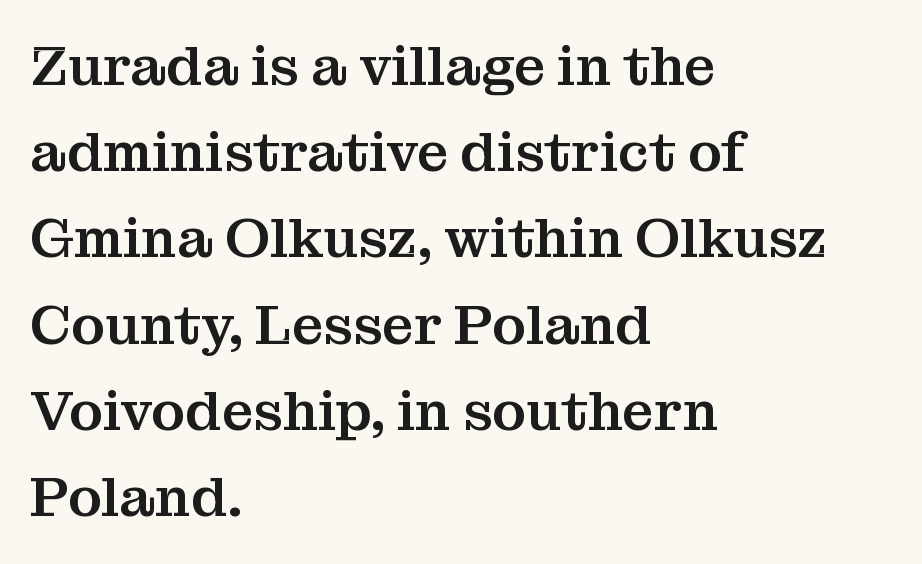
Reading down the block, your eye returns to a fixed left position each line. Posture: straight, roman, zero tilt. The zone under the glyphs is completely vacant. Between one letter and the next there's only the usual sliver of space. Regarding leading, the lines here are spaced in the standard way.
